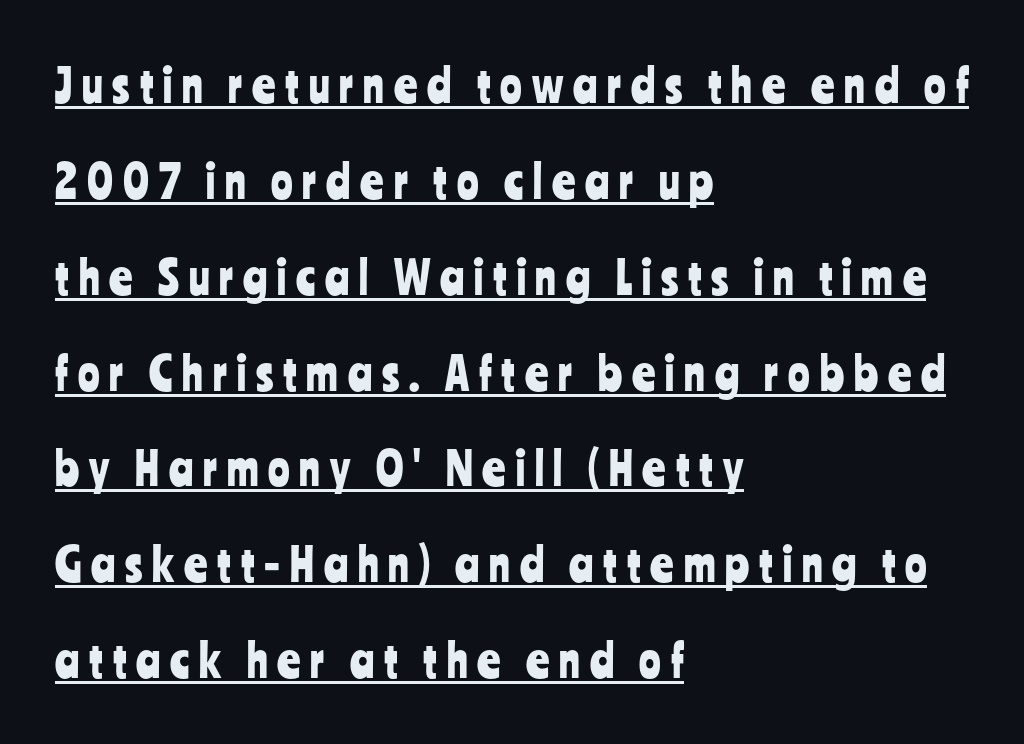
This is underlined copy, the kind a proofreader might mark for attention. Caption: expanded tracking, letters set apart. Each letter keeps its own natural width here, so spacing adapts to shape. Vertical spacing — loose.
